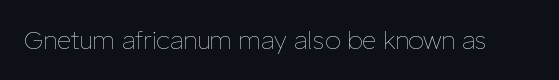
Q: Is the text bold? A: No.
Q: Is the text italic (slanted)? A: No, it is upright.
Q: Is the text underlined? A: No.
Q: Is the spacing between letters normal or unusually wide? A: Normal.
